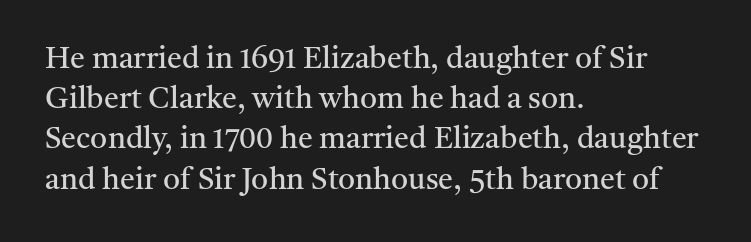
Words float on clear page, feet unadorned. A roman cut, with each character standing at attention. The typesetter chose a ragged-right arrangement here. Evenly set lines give the paragraph a standard silhouette.
